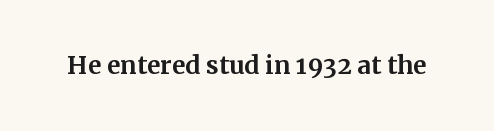
{"serif": "yes", "italic": "no", "width": "normal", "stroke_contrast": "medium", "x_height": "medium", "monospaced": "no", "underline": "no", "letter_spacing": "normal", "letter_spacing_em": 0.0, "glyph_px": 33}
